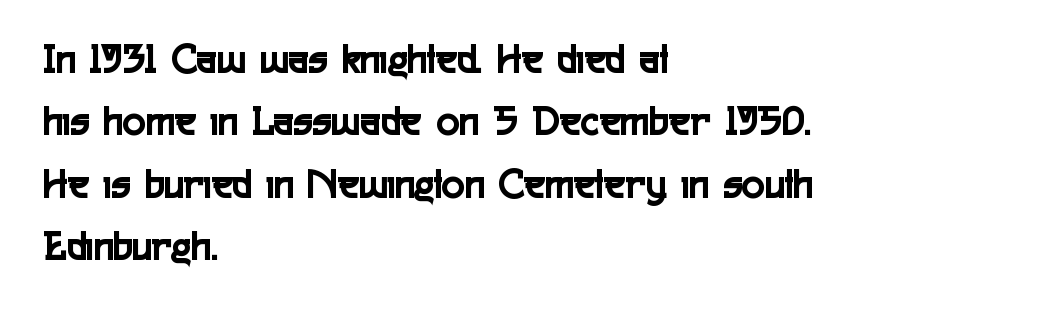
Summary of vertical rhythm: regular, with standard interline spacing. Is the block centered? No — it sits flush against the left margin. These lines keep a tight, regular rhythm from letter to letter. The space beneath each line is pristine and unruled.
